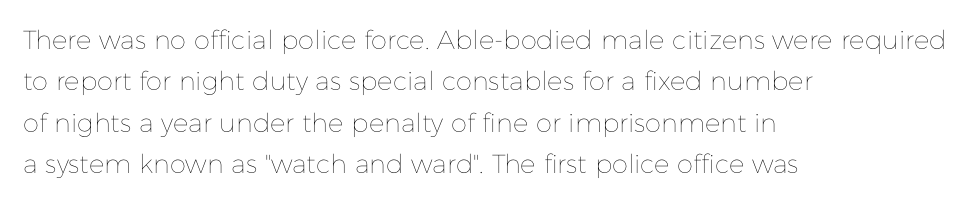
The image shows 26 px text type, upright; set left-aligned, normal line spacing (1.59x), normal letter spacing, not underlined.
